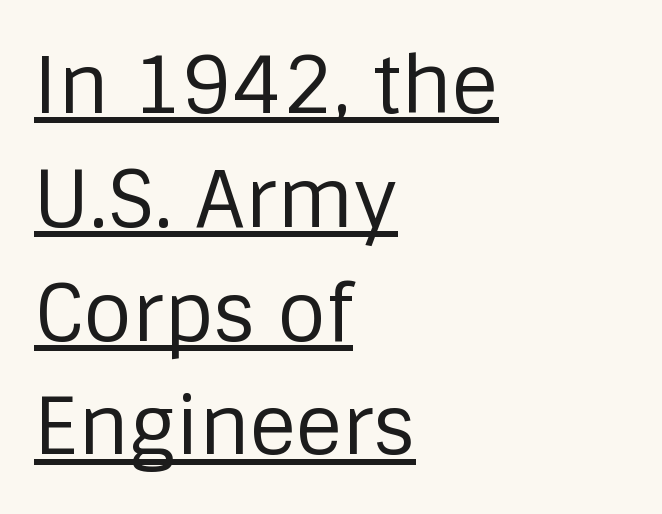
Q: Is the text bold? A: No.
Q: Is the text italic (slanted)? A: No, it is upright.
Q: Is the typeface a serif or a sans-serif typeface? A: Sans-serif.
Q: Is the text underlined? A: Yes.
Q: How is the paragraph aligned? A: Left-aligned.
Q: Is the spacing between letters normal or unusually wide? A: Normal.
Q: Is the spacing between lines tight, normal or loose? A: Normal.
Q: Width (condensed, normal, or wide)? A: Normal.
Q: Stroke contrast? A: Low.
Q: x-height? A: Large.
Q: Monospaced? A: No.
